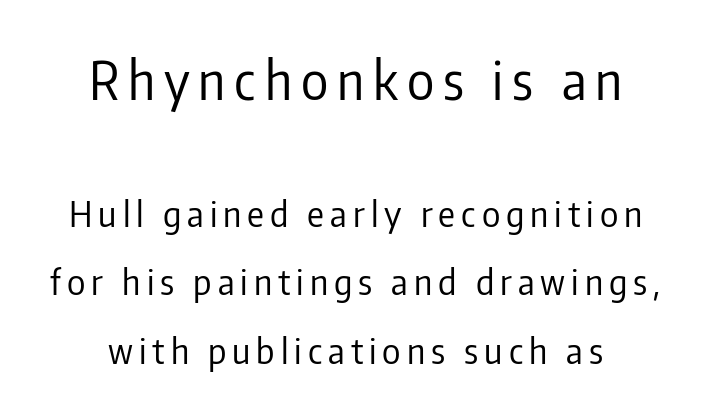
The image shows 52 px regular-weight, condensed sans-serif type, upright; set loose line spacing (1.96x), not underlined; the first (top) block is 1.49x larger; low stroke contrast and a medium x-height.
